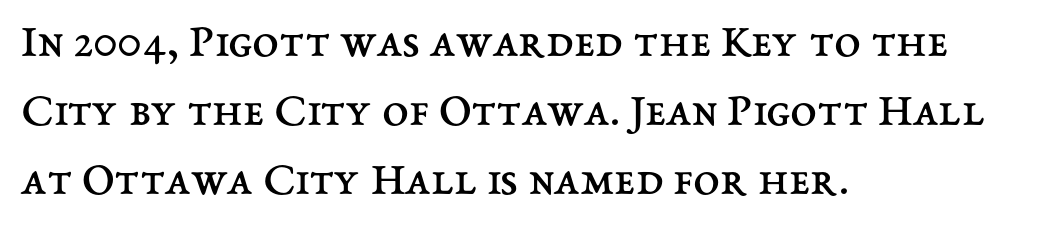
The image shows 48 px regular-weight type, upright; set left-aligned, normal line spacing (1.44x), normal letter spacing, not underlined; medium stroke contrast and a medium x-height.
